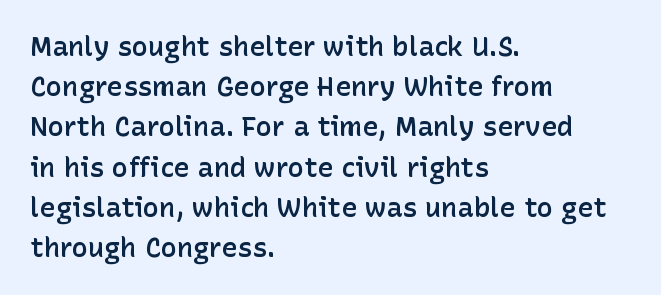
The paragraph has a hard left edge and a soft right edge. Nobody drew a line under any word here. Notice how descenders clear the ascenders below comfortably — that's standard leading. Its strokes are somewhat broadened, the hallmark of semibold type. The axis of the letterforms is exactly vertical. The letterforms sit shoulder to shoulder at normal distance.
